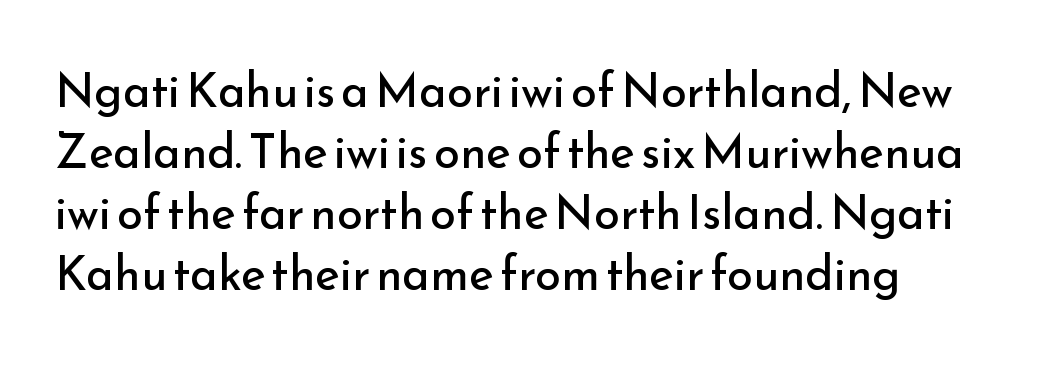
No letter is thick-stroked: the sample isn't bold. Each new line begins a customary step beneath the previous one. Do the letters lean? They stand straight. The tracking reads as untouched default to a designer's eye.
